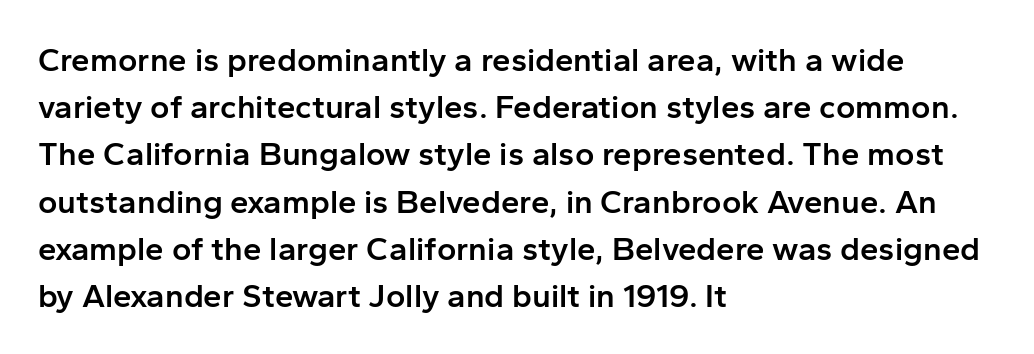
{"serif": "no", "italic": "no", "bold": "semi", "weight": "semibold", "width": "normal", "stroke_contrast": "low", "x_height": "medium", "monospaced": "no", "underline": "no", "align": "left", "line_spacing": "normal", "line_spacing_ratio": 1.43, "letter_spacing": "normal", "letter_spacing_em": 0.0, "glyph_px": 33}
